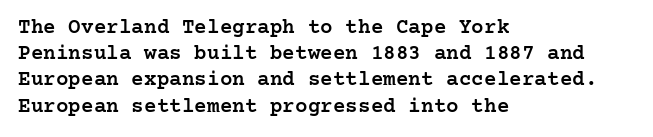
Just letters on the line, the space beneath them empty. Evenly set lines give the paragraph a standard silhouette. Compared with a centered layout, this one pins lines to the left instead. Letter spacing: default.
